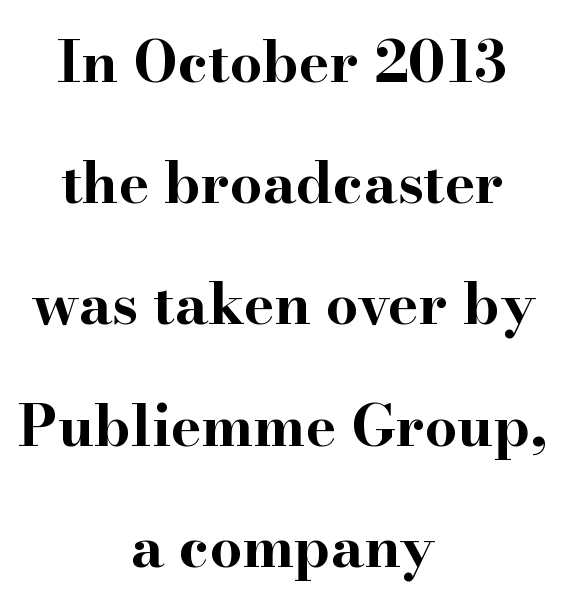
Q: Is the text bold? A: Yes.
Q: Is the text italic (slanted)? A: No, it is upright.
Q: Is the typeface a serif or a sans-serif typeface? A: Serif.
Q: Is the text underlined? A: No.
Q: How is the paragraph aligned? A: Centered.
Q: Is the spacing between letters normal or unusually wide? A: Normal.
Q: Is the spacing between lines tight, normal or loose? A: Loose.
Q: Width (condensed, normal, or wide)? A: Wide.
Q: Stroke contrast? A: High.
Q: x-height? A: Small.
Q: Monospaced? A: No.
